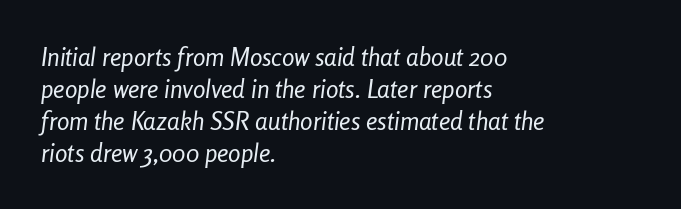
The image shows 25 px text type, italic (leaning right); set left-aligned, normal line spacing (1.28x), normal letter spacing, not underlined.
